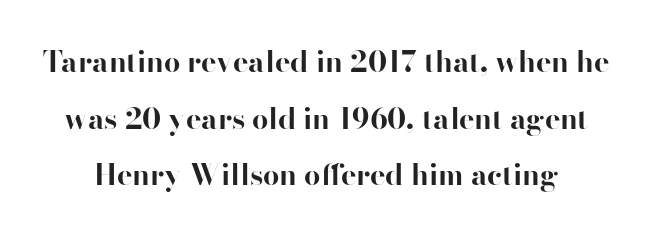
The image shows 29 px bold serif type, upright; set loose line spacing (1.95x), normal letter spacing, not underlined; high stroke contrast and a small x-height.
